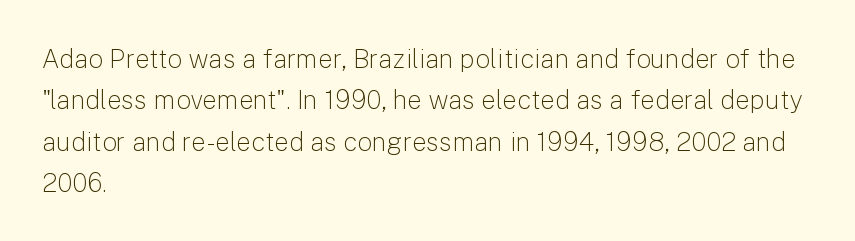
Q: Is the text bold? A: No.
Q: Is the text italic (slanted)? A: No, it is upright.
Q: Is the text underlined? A: No.
Q: How is the paragraph aligned? A: Left-aligned.
Q: Is the spacing between letters normal or unusually wide? A: Normal.
Q: Is the spacing between lines tight, normal or loose? A: Normal.
